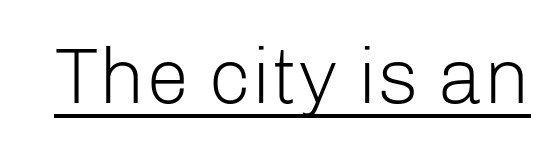
Each word holds together tightly as a unit, with standard inter-letter gaps. Posture: straight, roman, zero tilt. Underline: present. Spacing verdict: proportional, widths tailored to each character.
